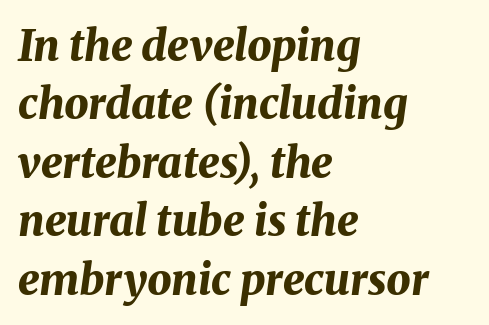
The passage shown has conventional tracking throughout. Short and long lines alike share a common starting point at left. These lines sit exactly where default settings would place them. A typesetter would call this proportional, since set widths differ per character. No word sits above an underline. These lines carry a lot of weight — the face is fully bold.
